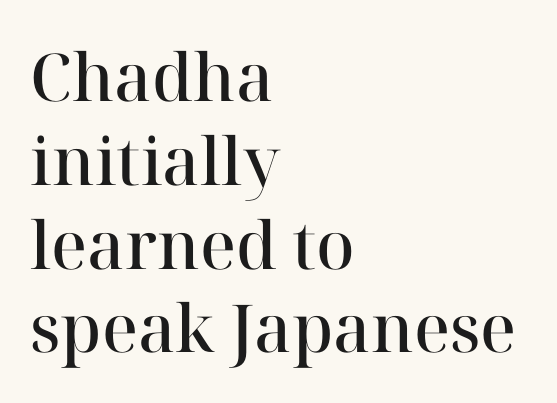
The image shows 66 px semibold serif type, upright; set left-aligned, normal line spacing (1.27x), normal letter spacing, not underlined; high stroke contrast and a medium x-height.
